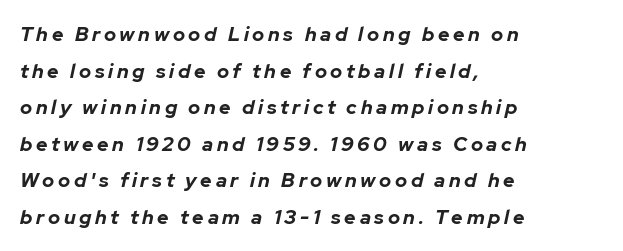
{"italic": "yes", "lean": "right", "slant_degrees": 12, "bold": "yes", "underline": "no", "align": "left", "line_spacing_ratio": 1.83, "glyph_px": 20}
